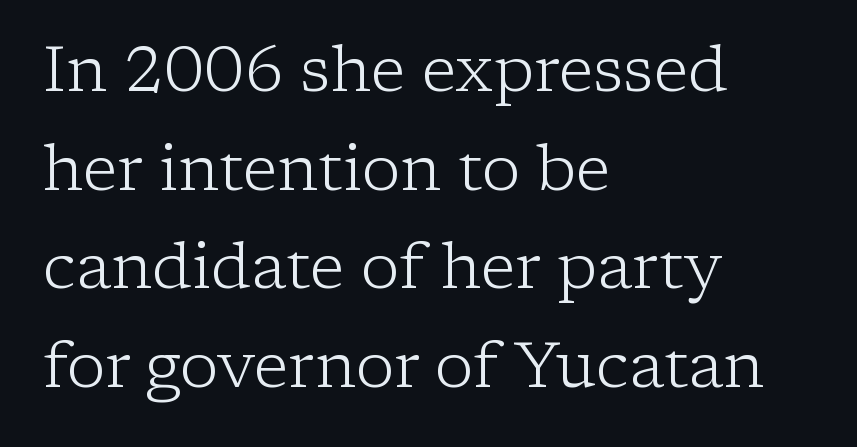
The image shows 64 px light serif type, upright; set left-aligned, normal line spacing (1.54x), normal letter spacing, not underlined; low stroke contrast and a medium x-height.
